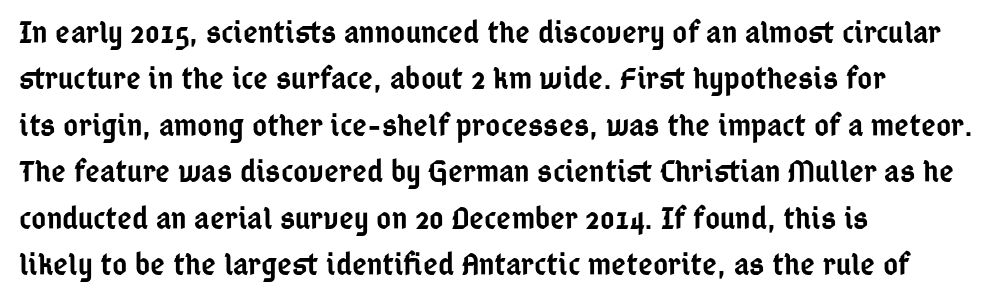
{"serif": "no", "italic": "no", "bold": "semi", "weight": "semibold", "width": "condensed", "stroke_contrast": "low", "x_height": "medium", "monospaced": "no", "underline": "no", "align": "left", "line_spacing": "normal", "line_spacing_ratio": 1.45, "letter_spacing": "normal", "letter_spacing_em": 0.0, "glyph_px": 32}
